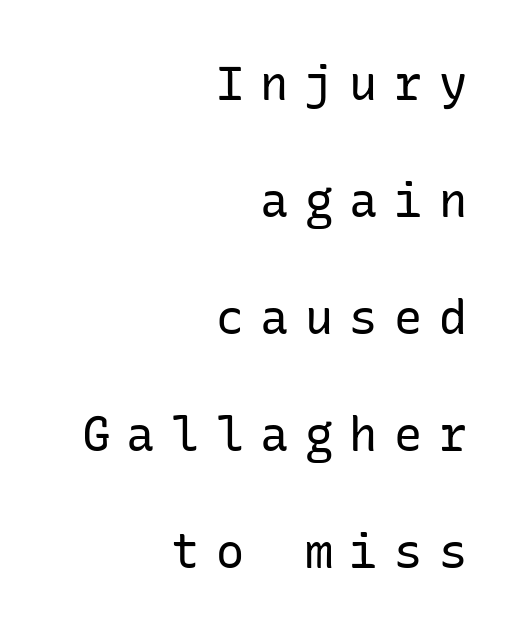
The image shows 47 px regular-weight sans-serif type, upright; set right-aligned, loose line spacing (2.49x), unusually wide letter spacing (+0.35 em), not underlined; low stroke contrast and a medium x-height.
